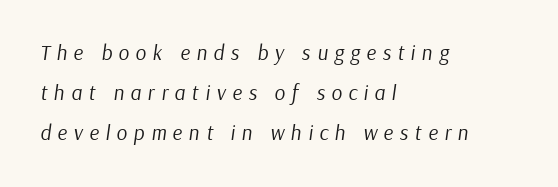
{"italic": "yes", "lean": "right", "slant_degrees": 9, "bold": "no", "underline": "no", "align": "left", "line_spacing": "loose", "line_spacing_ratio": 1.91, "letter_spacing": "wide", "letter_spacing_em": 0.31, "glyph_px": 21}
